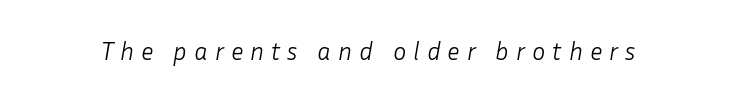
{"italic": "yes", "lean": "right", "slant_degrees": 10, "bold": "no", "underline": "no", "letter_spacing": "wide", "letter_spacing_em": 0.28, "glyph_px": 25}
